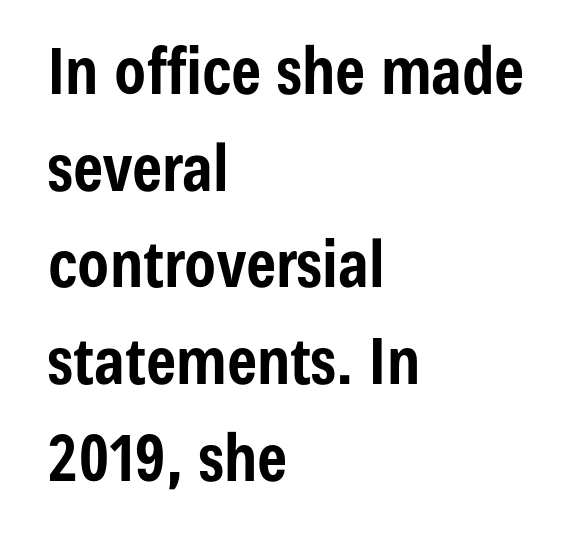
Left-aligned paragraph, ragged on the right. Letter spacing: default. Strong, thick strokes mark this as bold type. You can tell from the bare stems that sans-serif type was used. Proportional: the letters do not fall into vertical columns.
